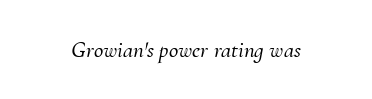
{"italic": "yes", "lean": "right", "slant_degrees": 10, "underline": "no", "letter_spacing": "normal", "letter_spacing_em": 0.0, "glyph_px": 23}
